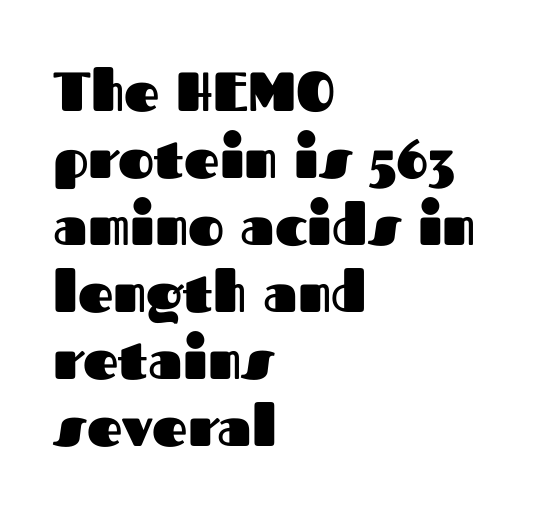
This rendering employs a face without finishing strokes, i.e., a sans-serif. This rendering features lettering with no underline. Do the characters align in a grid? No, the font is proportional. Posture: straight, roman, zero tilt. Each glyph is drawn with heavy, bold strokes. Line beginnings align vertically; line endings do not.
